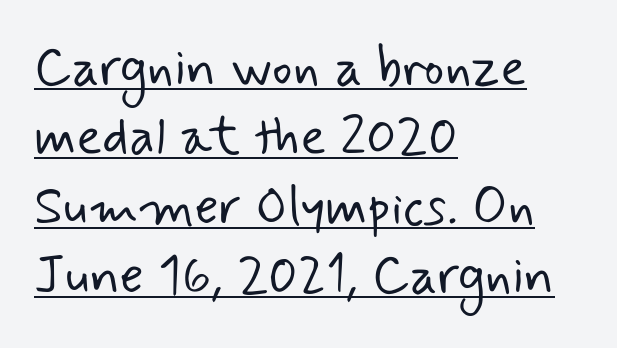
{"serif": "no", "bold": "no", "weight": "light", "width": "normal", "stroke_contrast": "low", "x_height": "small", "monospaced": "no", "underline": "yes", "align": "left", "line_spacing": "normal", "line_spacing_ratio": 1.31, "letter_spacing": "normal", "letter_spacing_em": 0.0, "glyph_px": 53}
